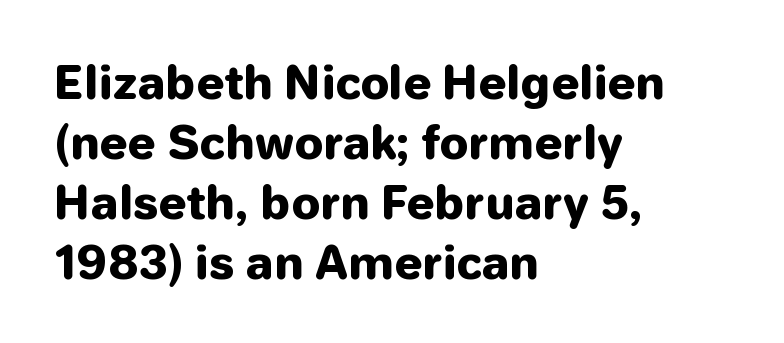
{"serif": "no", "italic": "no", "bold": "yes", "weight": "heavy", "width": "normal", "stroke_contrast": "low", "x_height": "medium", "monospaced": "no", "underline": "no", "align": "left", "line_spacing": "normal", "line_spacing_ratio": 1.33, "letter_spacing": "normal", "letter_spacing_em": 0.0, "glyph_px": 45}
